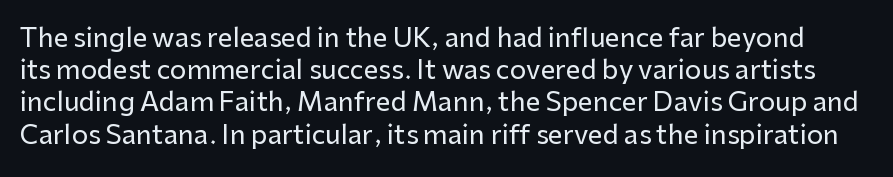
There is no visible air inserted between adjacent glyphs. The passage shown is not underscored anywhere. Rendered with straight, roman letterforms.
